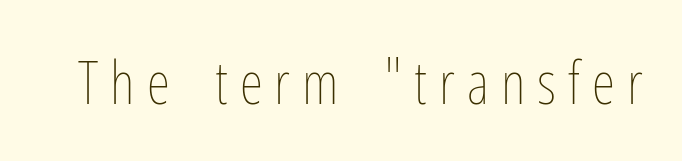
Q: Is the text bold? A: No.
Q: Is the text italic (slanted)? A: No, it is upright.
Q: Is the text underlined? A: No.
Q: Is the spacing between letters normal or unusually wide? A: Unusually wide.
Q: Width (condensed, normal, or wide)? A: Condensed.
Q: Stroke contrast? A: Low.
Q: x-height? A: Medium.
Q: Monospaced? A: No.
